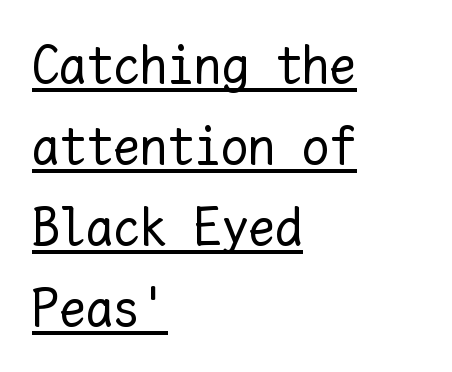
The image shows 54 px regular-weight type, upright, monospaced; set left-aligned, normal line spacing (1.5x), normal letter spacing, underlined; low stroke contrast and a medium x-height.
